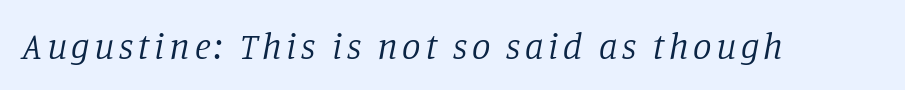
Yep, those are serifs on the letters. A typesetter would mark this as italic. Looks like regular typesetting: each glyph gets only the width it needs. Weight: not bold — regular or lighter. Clear beneath every line of the passage.
